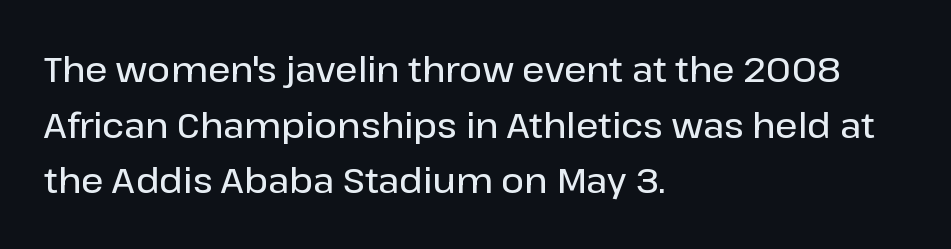
Rendered with straight, roman letterforms. These lines are set flush left with a ragged right edge. Evenly set lines give the paragraph a standard silhouette. I'd describe the lettering as semibold — firm but not a full bold. The font family rendered here belongs to the sans-serif group.
